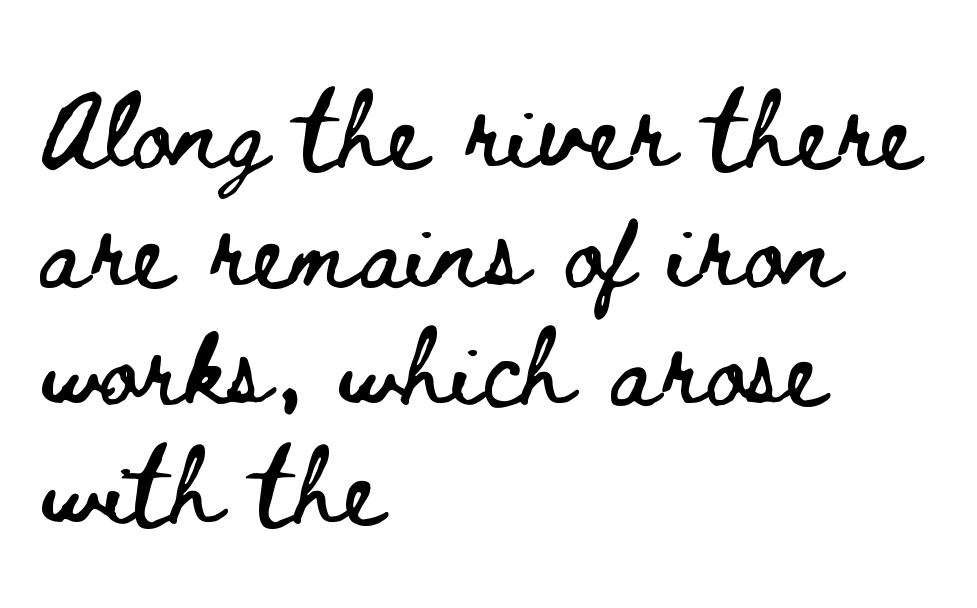
Does the copy run flush right? No — it runs flush left. Underlining? Definitely not there. Does extra space separate the letters? No, they use regular spacing. You could not count columns in this text — the font is proportionally spaced.
